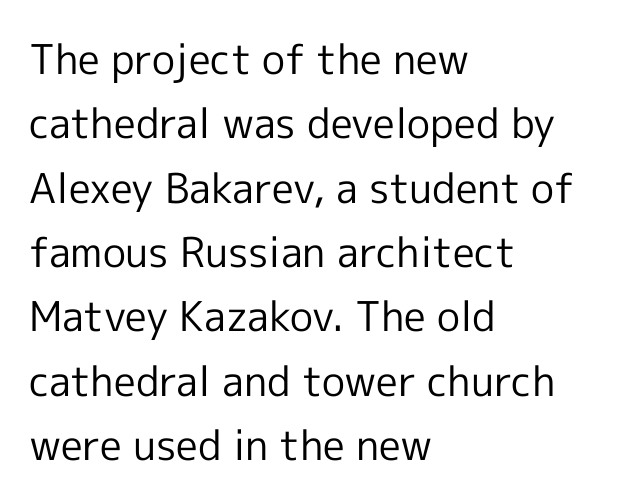
A sans-serif font was chosen for this passage. Underline: absent. Leftover space on each line is placed entirely after the last word. Rendered with straight, roman letterforms.
